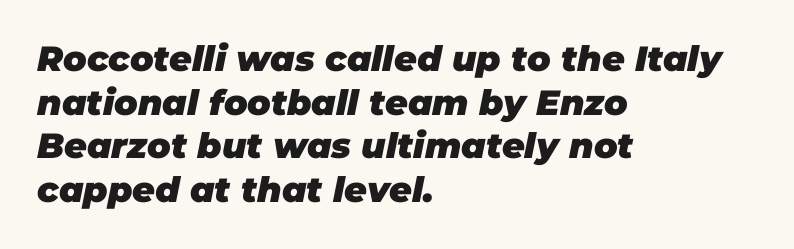
The image shows 35 px heavy type, italic (leaning right); set left-aligned, normal line spacing (1.25x), normal letter spacing, not underlined; low stroke contrast and a large x-height.
